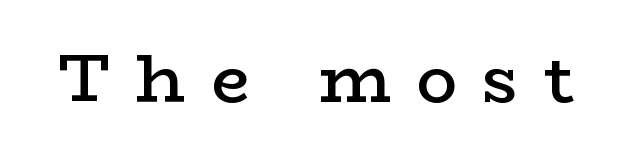
The image shows 68 px semibold, wide serif type, upright; set unusually wide letter spacing (+0.37 em), not underlined; low stroke contrast and a medium x-height.
